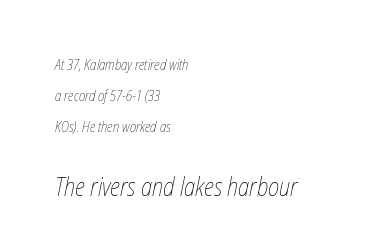
Q: Is the text bold? A: No.
Q: Is the text underlined? A: No.
Q: How is the paragraph aligned? A: Left-aligned.
Q: Is the spacing between letters normal or unusually wide? A: Normal.
Q: Is the spacing between lines tight, normal or loose? A: Loose.
Q: Which block of text is set in a larger size, the first (top) or the second (bottom)? A: The second (bottom) one.
